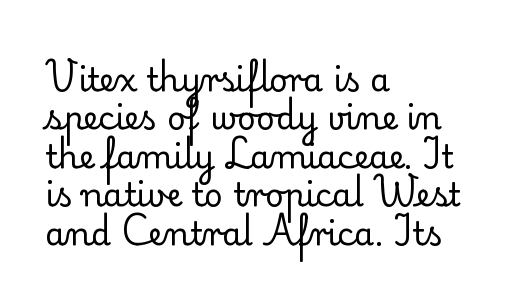
A typesetter would label this face a serif. The face used here is proportionally spaced, like ordinary book or web type. The face looks like a standard text weight, possibly lighter. Honestly, there is no underline to notice here at all.
